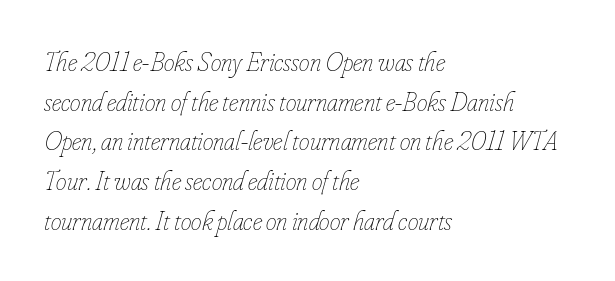
Q: Is the text bold? A: No.
Q: Is the text italic (slanted)? A: Yes, it leans right by about 16 degrees.
Q: Is the text underlined? A: No.
Q: How is the paragraph aligned? A: Left-aligned.
Q: Is the spacing between letters normal or unusually wide? A: Normal.
Q: Is the spacing between lines tight, normal or loose? A: Normal.
